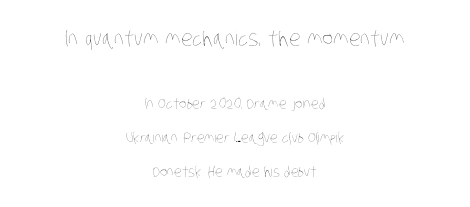
Nothing heavy about these letters — not bold at all. Honestly, the letter spacing is just normal — you wouldn't notice it. The designer gave the opening block more size than the closing block. Line spacing here is loose.
